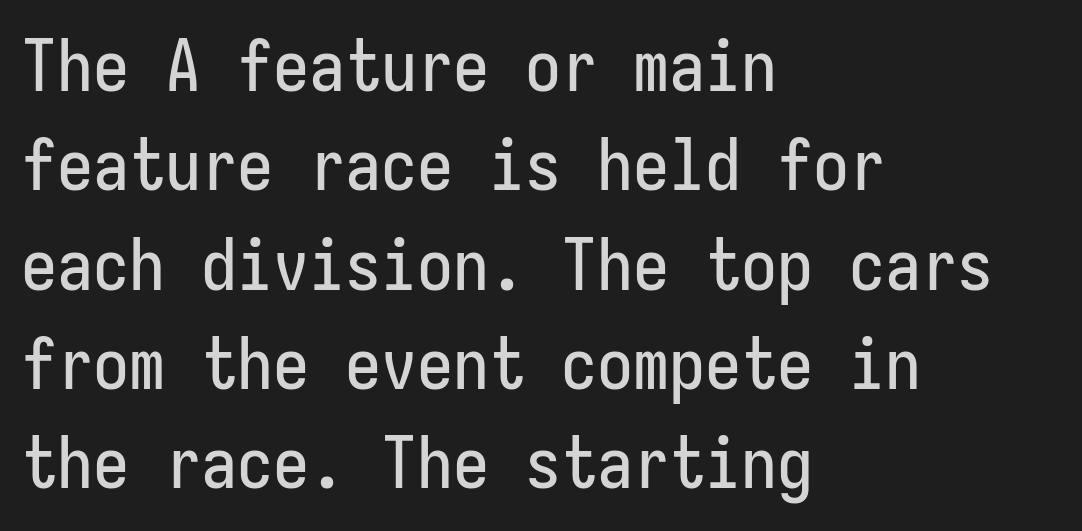
Q: Is the text italic (slanted)? A: No, it is upright.
Q: Is the typeface a serif or a sans-serif typeface? A: Sans-serif.
Q: Is the text underlined? A: No.
Q: How is the paragraph aligned? A: Left-aligned.
Q: Is the spacing between letters normal or unusually wide? A: Normal.
Q: Is the spacing between lines tight, normal or loose? A: Normal.
Q: Width (condensed, normal, or wide)? A: Condensed.
Q: Stroke contrast? A: Low.
Q: x-height? A: Medium.
